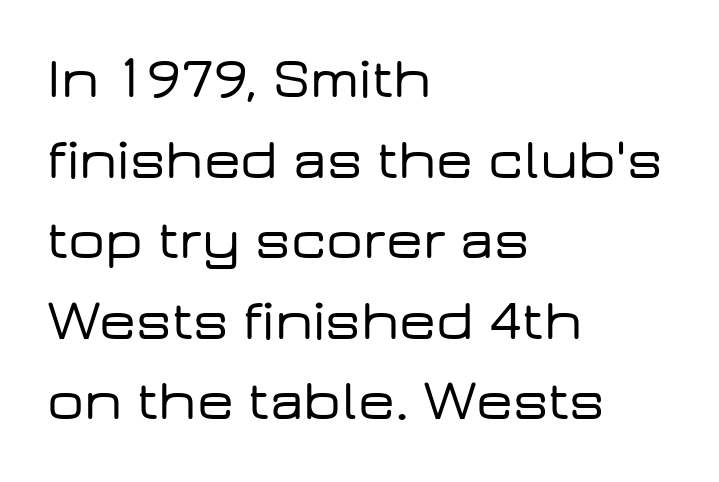
In terms of letterform style, serifs are entirely absent. Posture: straight, roman, zero tilt. In terms of leading, this rendering sits right in the middle. Teacher's note: observe the even left margin — that is flush-left alignment. What stands out about the letter spacing? Nothing — it is the standard amount.
